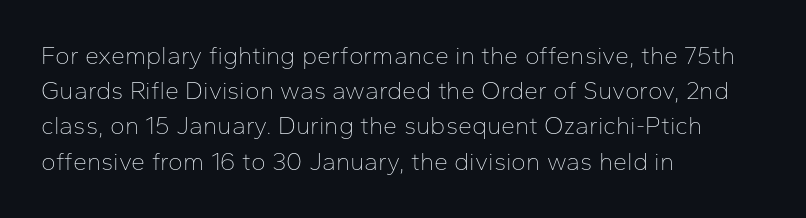
Weight: not bold — regular or lighter. Summary of vertical rhythm: regular, with standard interline spacing. Italic? Not at all — the glyphs are vertical. Words appear dense and cohesive because spacing is normal. Glance below the letters and you will spot only blank space.
